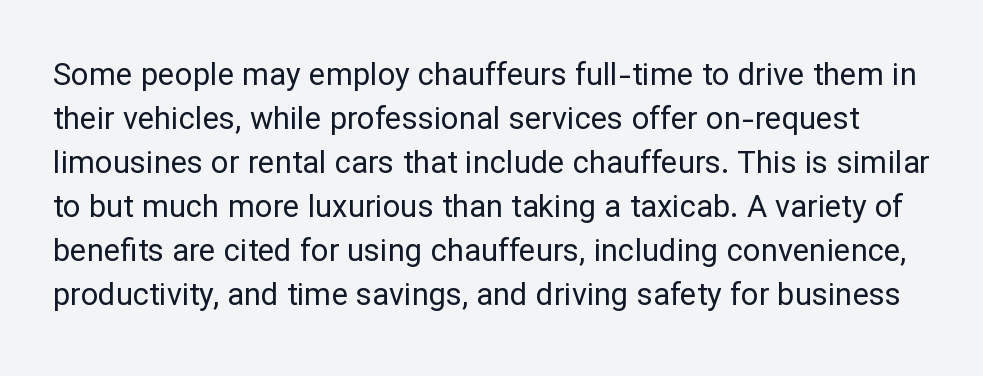
Q: Is the text bold? A: No.
Q: Is the text italic (slanted)? A: No, it is upright.
Q: Is the typeface a serif or a sans-serif typeface? A: Sans-serif.
Q: Is the text underlined? A: No.
Q: Is the spacing between letters normal or unusually wide? A: Normal.
Q: Is the spacing between lines tight, normal or loose? A: Normal.
Q: Width (condensed, normal, or wide)? A: Normal.
Q: Stroke contrast? A: Low.
Q: x-height? A: Medium.
Q: Monospaced? A: No.
